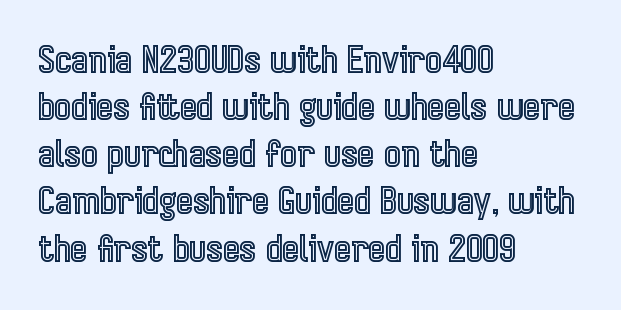
The image shows 36 px condensed type, upright; set left-aligned, normal line spacing (1.31x), normal letter spacing, not underlined; a medium x-height.
